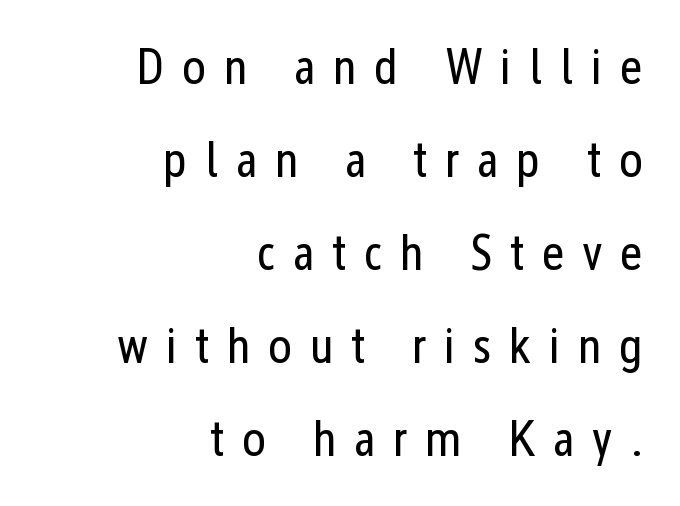
Each letter's strokes conclude bluntly, with no projecting serifs. The rendering uses natural spacing where letterforms have individual widths. Compared with typical body copy, the letter spacing here is much looser. The paragraph has a hard right edge and a soft left edge.
